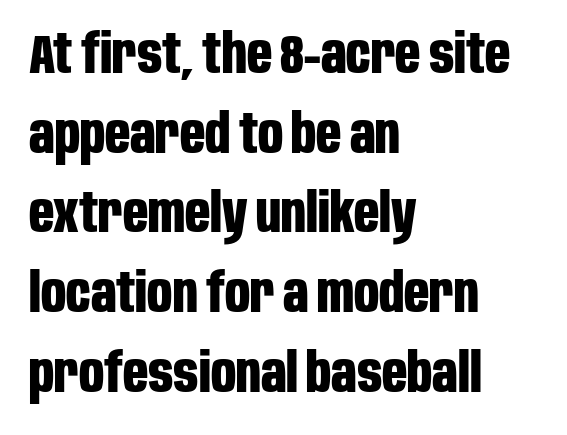
The image shows 55 px bold, condensed sans-serif type, upright; set left-aligned, normal line spacing (1.45x), normal letter spacing, not underlined; low stroke contrast and a large x-height.
